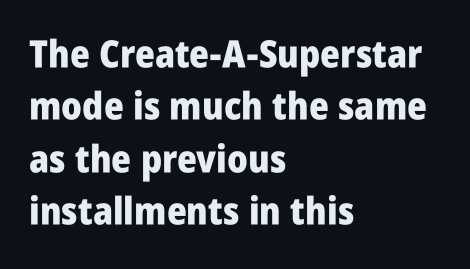
Teacher's note: observe the even left margin — that is flush-left alignment. Think of a printed novel: that variable character pitch is what you see here. Does the lettering tilt? It doesn't — this is upright. You can tell from the bare stems that sans-serif type was used.
